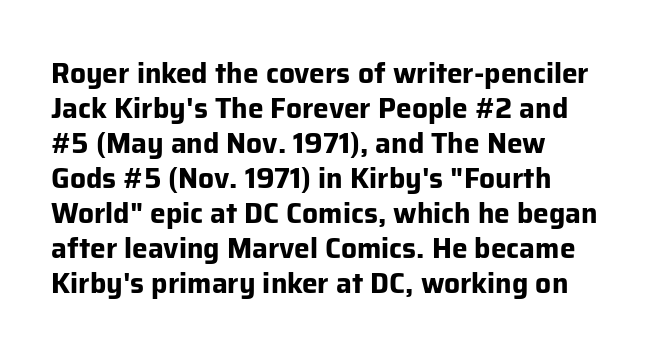
The image shows 28 px bold sans-serif type, upright; set left-aligned, normal line spacing (1.25x), normal letter spacing, not underlined; low stroke contrast and a medium x-height.
